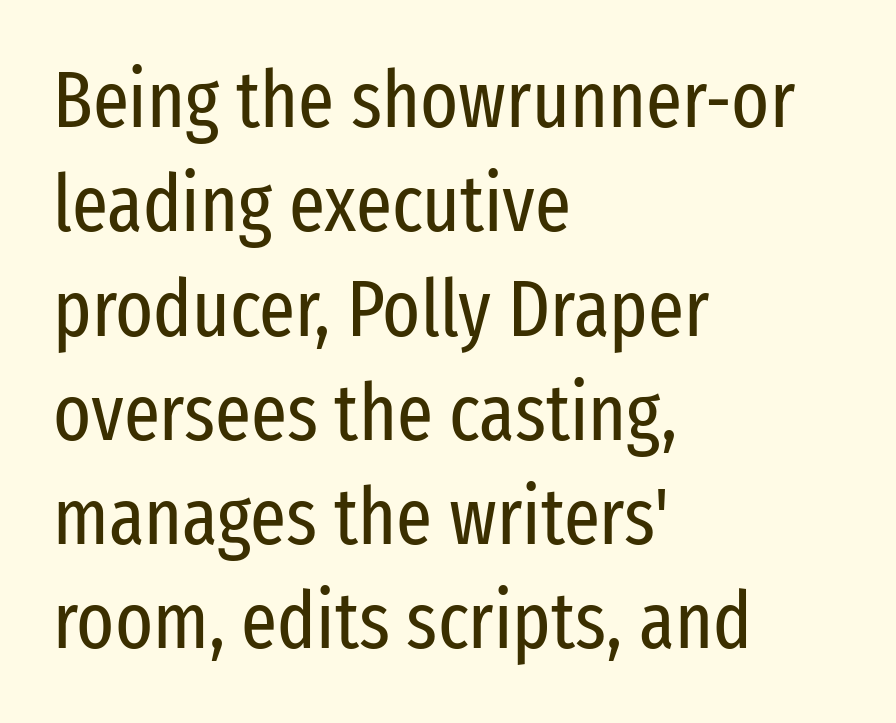
The image shows 79 px regular-weight, condensed sans-serif type, upright; set left-aligned, normal line spacing (1.32x), normal letter spacing, not underlined; low stroke contrast and a medium x-height.
